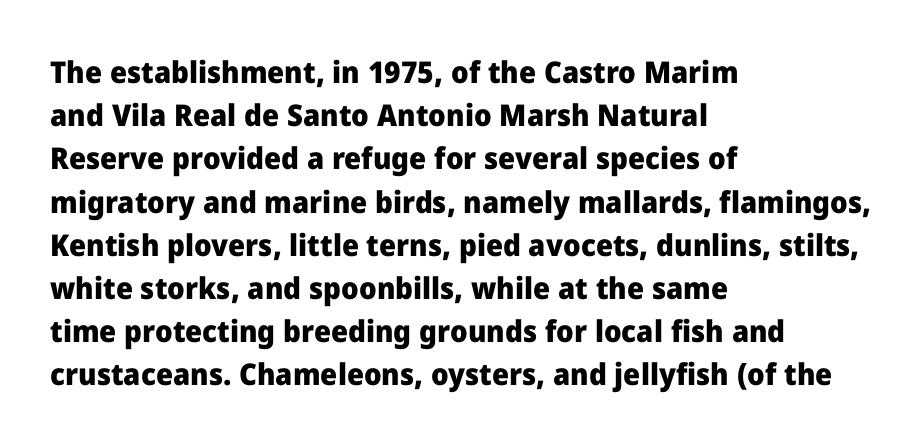
The image shows 30 px heavy sans-serif type, upright; set left-aligned, normal line spacing (1.44x), normal letter spacing, not underlined; low stroke contrast and a medium x-height.
